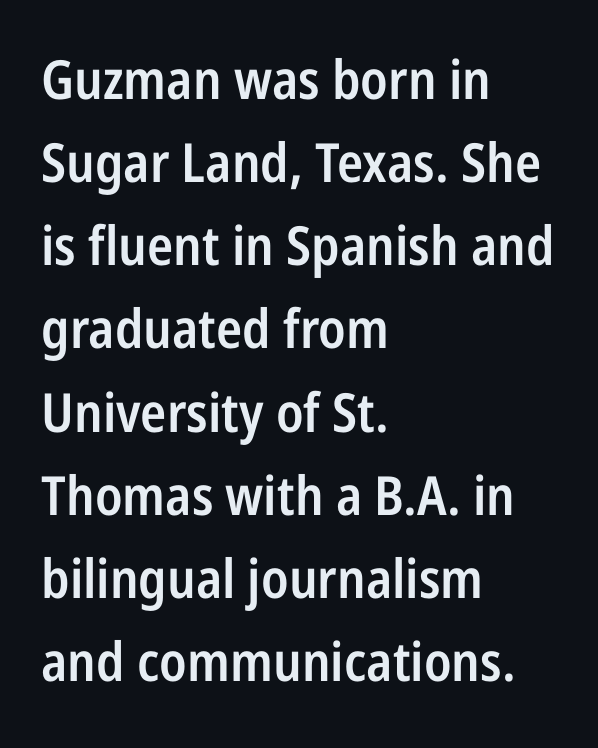
{"serif": "no", "italic": "no", "bold": "semi", "weight": "semibold", "width": "condensed", "stroke_contrast": "low", "x_height": "medium", "monospaced": "no", "underline": "no", "align": "left", "line_spacing": "normal", "line_spacing_ratio": 1.54, "letter_spacing": "normal", "letter_spacing_em": 0.0, "glyph_px": 54}
